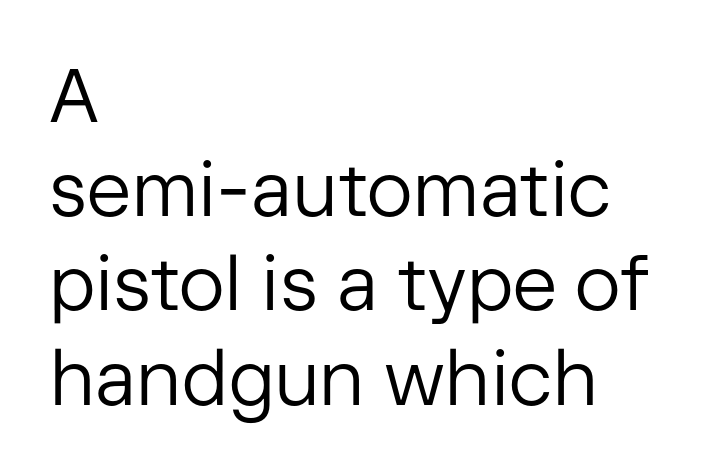
This sample has the flowing, uneven cadence of proportional lettering. You can tell it's not italic because the verticals are truly vertical. Each stroke keeps to a modest, everyday thickness or less. Students, note that the glyphs here touch the page at normal intervals. The rag falls on the right side of this text block. The glyphs in this specimen are sans serif.
